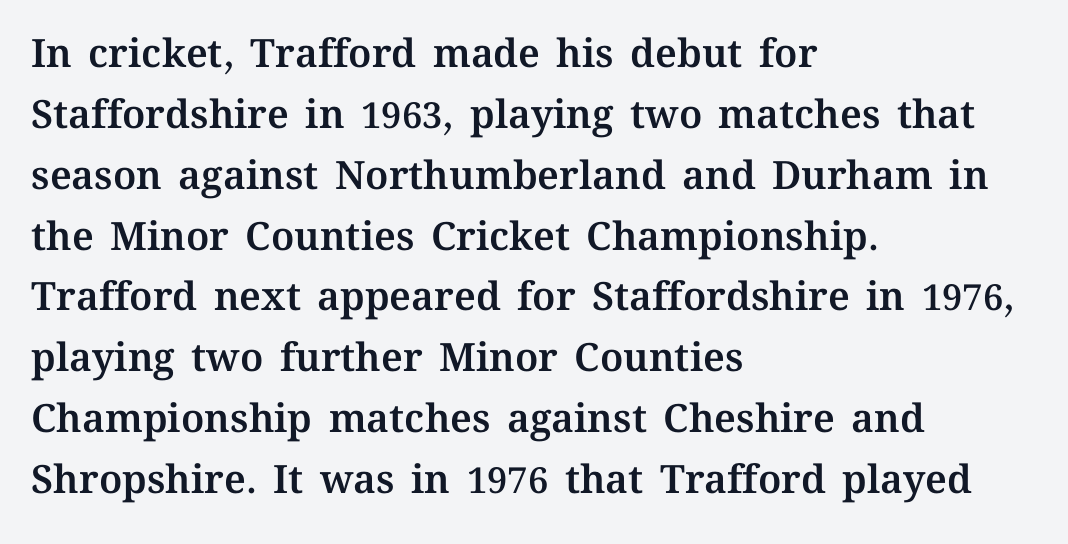
The image shows 39 px text type, upright; set left-aligned, normal line spacing (1.56x), normal letter spacing, not underlined; medium stroke contrast and a medium x-height.
